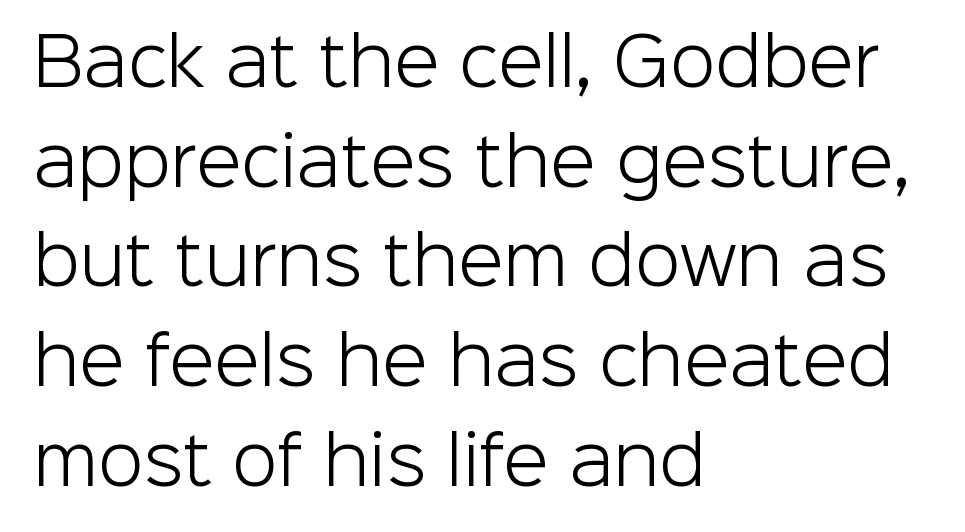
{"serif": "no", "italic": "no", "bold": "no", "weight": "light", "width": "normal", "stroke_contrast": "low", "x_height": "medium", "monospaced": "no", "underline": "no", "align": "left", "line_spacing": "normal", "line_spacing_ratio": 1.51, "letter_spacing": "normal", "letter_spacing_em": 0.0, "glyph_px": 66}
